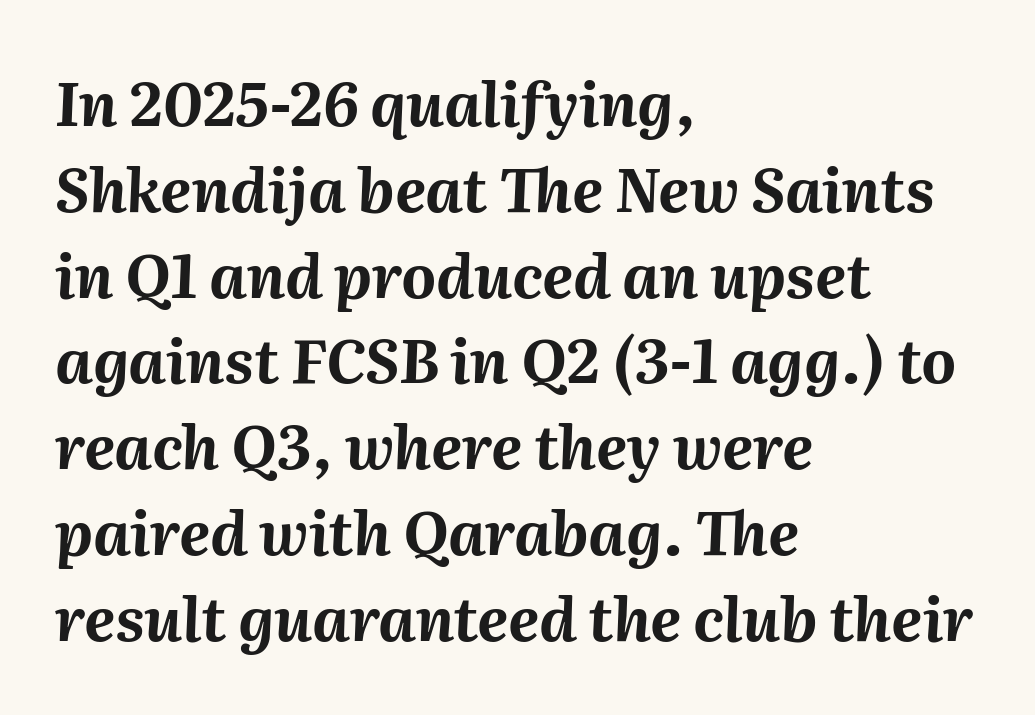
The face used here is proportionally spaced, like ordinary book or web type. Has an underline been added? It has not. These lines keep a tight, regular rhythm from letter to letter. Look at the stroke-to-counter ratio: heavy, a bold. Casual observation: everything's shoved over to the left. Each new line begins a customary step beneath the previous one.
